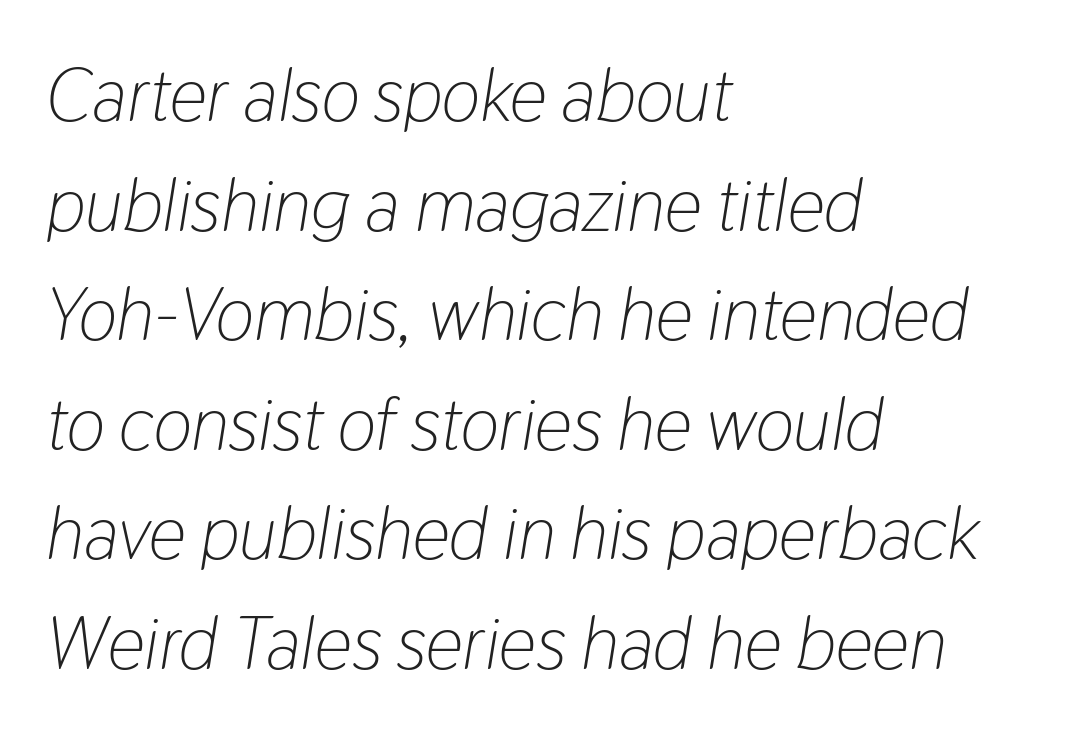
{"italic": "yes", "lean": "right", "slant_degrees": 9, "bold": "no", "weight": "light", "width": "condensed", "stroke_contrast": "low", "x_height": "medium", "monospaced": "no", "underline": "no", "align": "left", "line_spacing": "normal", "line_spacing_ratio": 1.48, "letter_spacing": "normal", "letter_spacing_em": 0.0, "glyph_px": 74}
